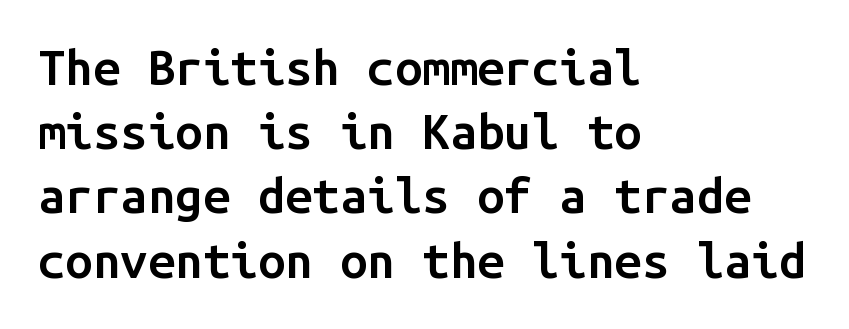
{"serif": "no", "italic": "no", "bold": "semi", "weight": "semibold", "width": "normal", "stroke_contrast": "low", "x_height": "medium", "monospaced": "yes", "underline": "no", "align": "left", "line_spacing": "normal", "line_spacing_ratio": 1.31, "letter_spacing": "normal", "letter_spacing_em": 0.0, "glyph_px": 49}
